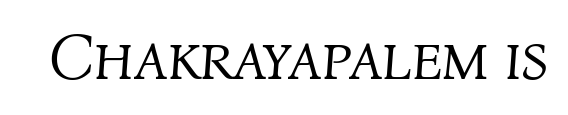
Q: Is the text bold? A: No.
Q: Is the text italic (slanted)? A: Yes, it leans right by about 4 degrees.
Q: Is the text underlined? A: No.
Q: Is the spacing between letters normal or unusually wide? A: Normal.
Q: Width (condensed, normal, or wide)? A: Normal.
Q: Stroke contrast? A: Medium.
Q: x-height? A: Medium.
Q: Monospaced? A: No.
